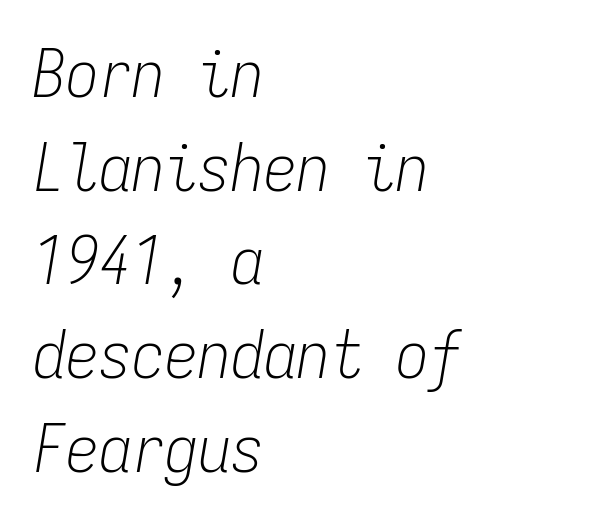
{"italic": "yes", "lean": "right", "slant_degrees": 9, "bold": "no", "weight": "light", "width": "condensed", "stroke_contrast": "low", "x_height": "medium", "monospaced": "yes", "underline": "no", "align": "left", "line_spacing": "normal", "line_spacing_ratio": 1.42, "letter_spacing": "normal", "letter_spacing_em": 0.0, "glyph_px": 66}
